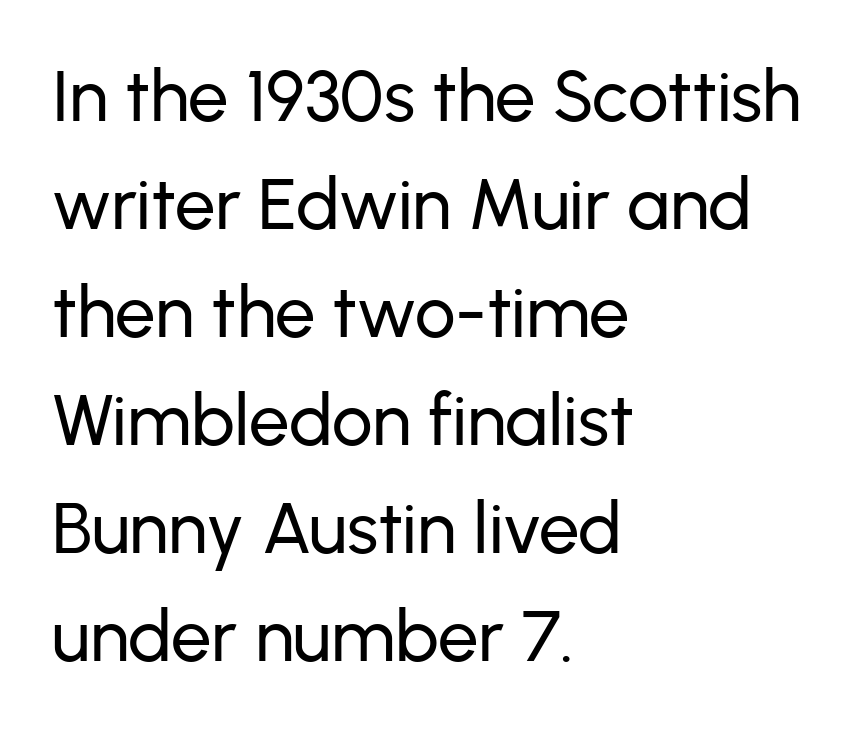
The typesetter chose a ragged-right arrangement here. A clean baseline with only descenders dipping below it. One glance says typical: line gaps are just what's usual. Note: no serifs on the glyphs. Looks like regular typesetting: each glyph gets only the width it needs. Tall strokes in this sample are plumb rather than angled.
